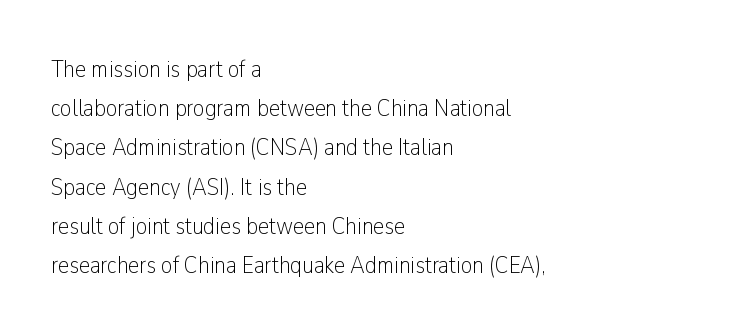
Is this a heavy cut? Hardly; it is regular or lighter. In CSS terms this would be text-align: left. Words appear dense and cohesive because spacing is normal. The gap between lines stays unmarked. Reading down the column, the eye jumps a familiar distance to each next line. This is roman type, the default non-slanted kind.
